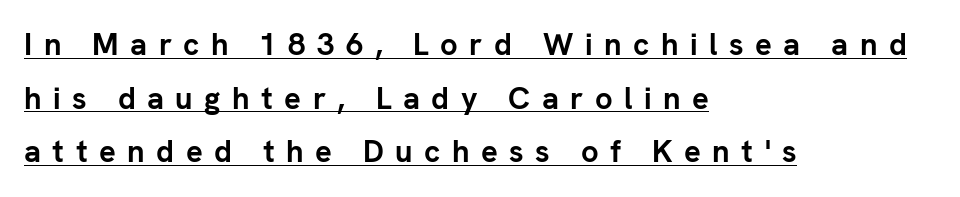
{"serif": "no", "italic": "no", "bold": "yes", "weight": "semibold", "width": "normal", "stroke_contrast": "low", "x_height": "medium", "monospaced": "no", "underline": "yes", "align": "left", "line_spacing_ratio": 1.73, "letter_spacing": "wide", "letter_spacing_em": 0.37, "glyph_px": 31}
